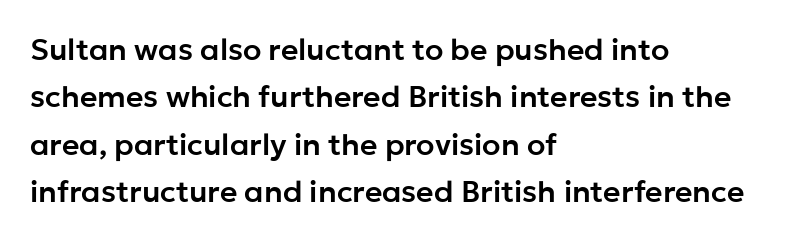
Q: Is the text italic (slanted)? A: No, it is upright.
Q: Is the typeface a serif or a sans-serif typeface? A: Sans-serif.
Q: Is the text underlined? A: No.
Q: How is the paragraph aligned? A: Left-aligned.
Q: Is the spacing between letters normal or unusually wide? A: Normal.
Q: Is the spacing between lines tight, normal or loose? A: Normal.
Q: Width (condensed, normal, or wide)? A: Normal.
Q: Stroke contrast? A: Low.
Q: x-height? A: Medium.
Q: Monospaced? A: No.
